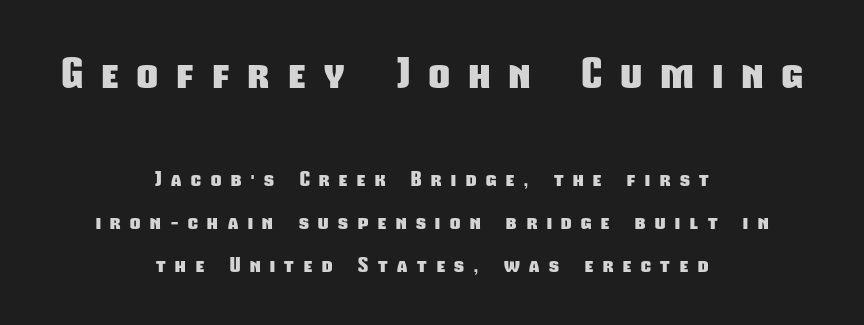
The image shows 40 px heavy, condensed sans-serif type; set centered, loose line spacing (2.15x), unusually wide letter spacing (+0.49 em), not underlined; the first (top) block is 2.0x larger; low stroke contrast and a medium x-height.
